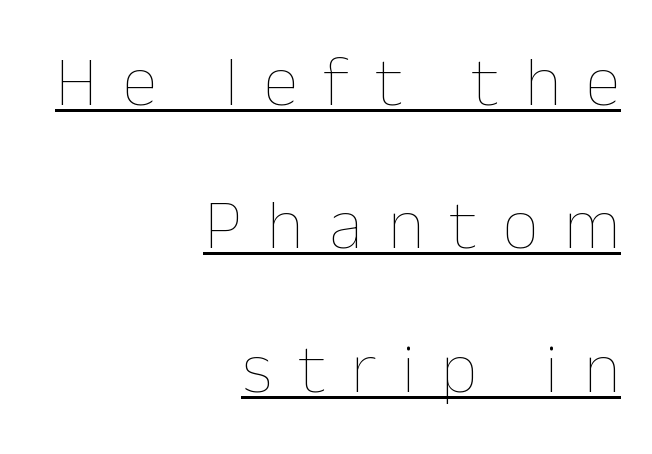
How are the letters spaced? Widely, with obvious added tracking. This is the regular roman posture of the typeface. The weight tops out at a normal text grade. Caption: multi-line text, flush right, ragged left. Character widths vary here, with narrow letters taking less room than wide ones. Baseline-to-baseline distance is far greater than the letter height.
